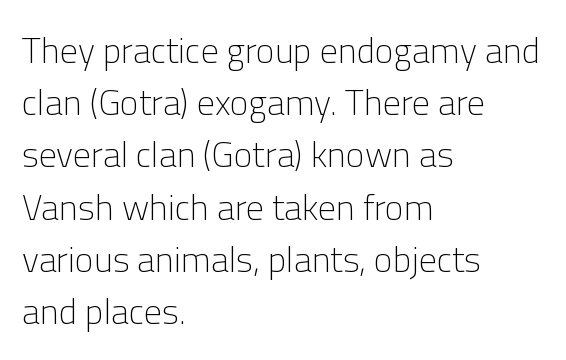
Q: Is the text bold? A: No.
Q: Is the text italic (slanted)? A: No, it is upright.
Q: Is the typeface a serif or a sans-serif typeface? A: Sans-serif.
Q: Is the text underlined? A: No.
Q: How is the paragraph aligned? A: Left-aligned.
Q: Is the spacing between letters normal or unusually wide? A: Normal.
Q: Is the spacing between lines tight, normal or loose? A: Normal.
Q: Width (condensed, normal, or wide)? A: Normal.
Q: Stroke contrast? A: Low.
Q: x-height? A: Medium.
Q: Monospaced? A: No.
